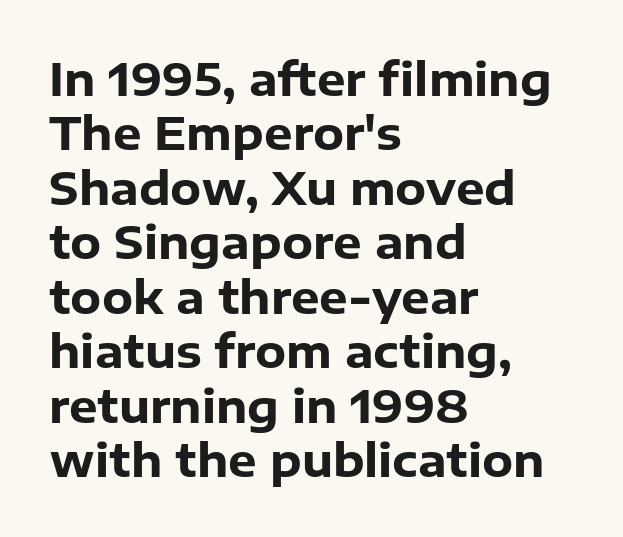
The designer went with a sans here, leaving each stem footless. Honestly, the letter spacing is just normal — you wouldn't notice it. Looks like regular typesetting: each glyph gets only the width it needs. The space beneath each line is pristine and unruled.
